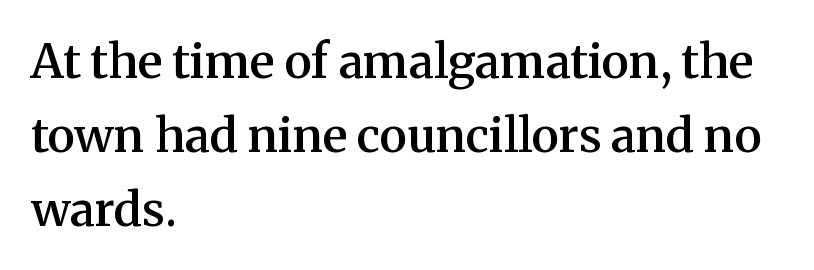
{"serif": "yes", "italic": "no", "bold": "semi", "weight": "semibold", "width": "normal", "stroke_contrast": "medium", "x_height": "medium", "monospaced": "no", "underline": "no", "align": "left", "line_spacing": "normal", "line_spacing_ratio": 1.57, "letter_spacing": "normal", "letter_spacing_em": 0.0, "glyph_px": 47}
